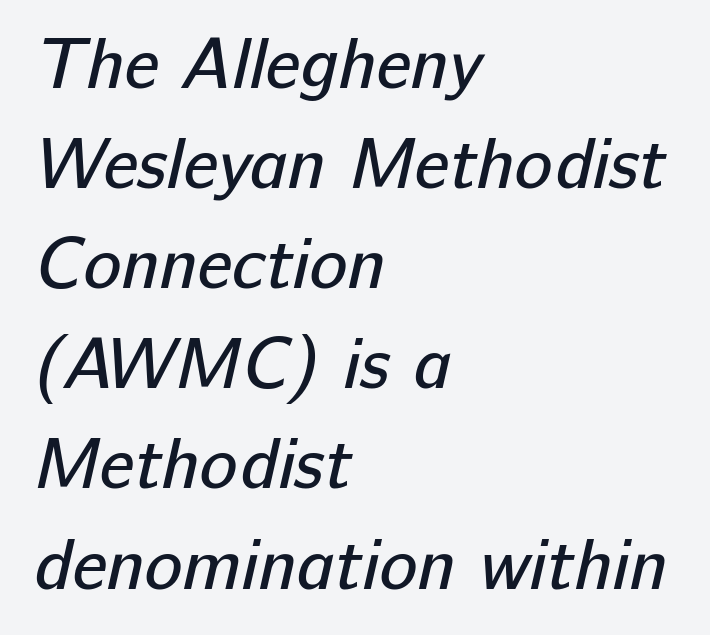
The image shows 71 px regular-weight sans-serif type; set left-aligned, normal line spacing (1.41x), normal letter spacing, not underlined; low stroke contrast and a medium x-height.
